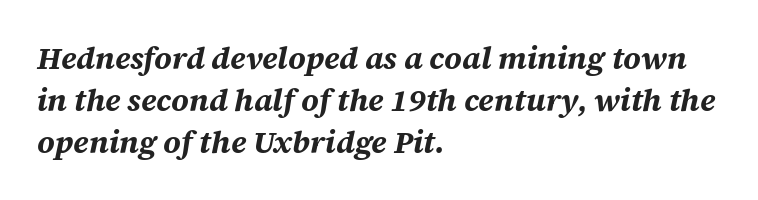
Varying glyph widths throughout — classic text-font behaviour. Quick note: interline space is typical. Yep, that's italic — everything's leaning. Glance below the letters and you will spot only blank space. Every letter is thick-stroked: bold, no question.
